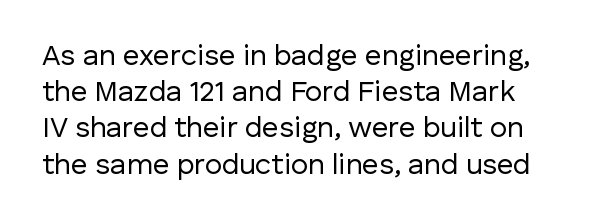
{"serif": "no", "italic": "no", "bold": "no", "weight": "regular", "width": "normal", "stroke_contrast": "low", "x_height": "medium", "monospaced": "no", "underline": "no", "line_spacing": "normal", "line_spacing_ratio": 1.25, "letter_spacing": "normal", "letter_spacing_em": 0.0, "glyph_px": 29}
